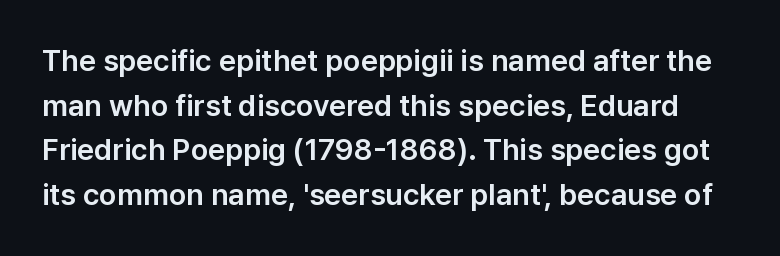
Font category for this specimen: sans-serif. A typesetter would call this leading conventional body-copy spacing. Underlining? Definitely not there. The lettering holds an erect, upright posture throughout. The rendering uses natural spacing where letterforms have individual widths. Caption: standard tracking, unaltered.
